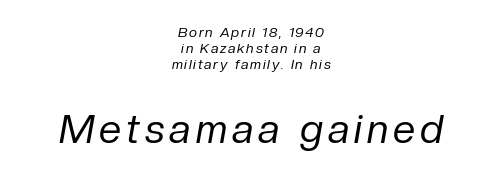
The image shows 40 px regular-weight type, italic (leaning right); set centered, line spacing 1.16x, not underlined; the second (bottom) block is 2.86x larger; low stroke contrast and a medium x-height.
